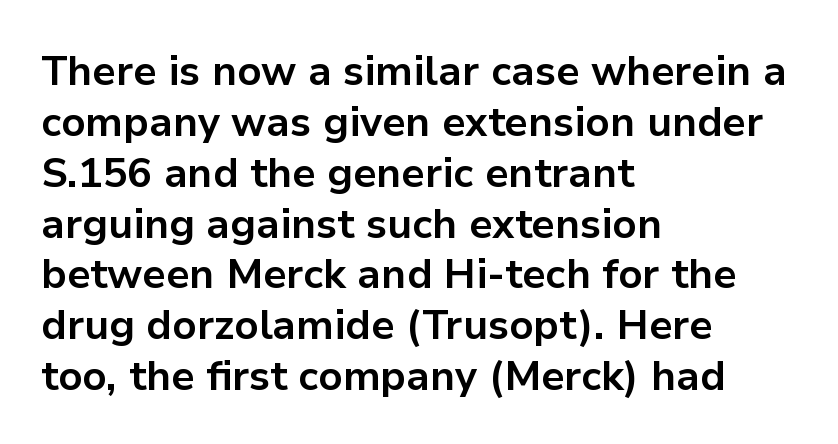
Is this a sans? Yes — the strokes have no serifs. Each word holds together tightly as a unit, with standard inter-letter gaps. Line beginnings align vertically; line endings do not. The rendering uses natural spacing where letterforms have individual widths.
